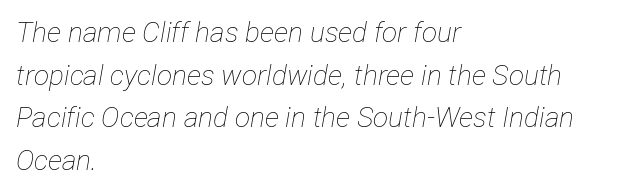
The image shows 28 px thin, condensed type, italic (leaning right); set left-aligned, normal line spacing (1.52x), normal letter spacing, not underlined; low stroke contrast and a medium x-height.
